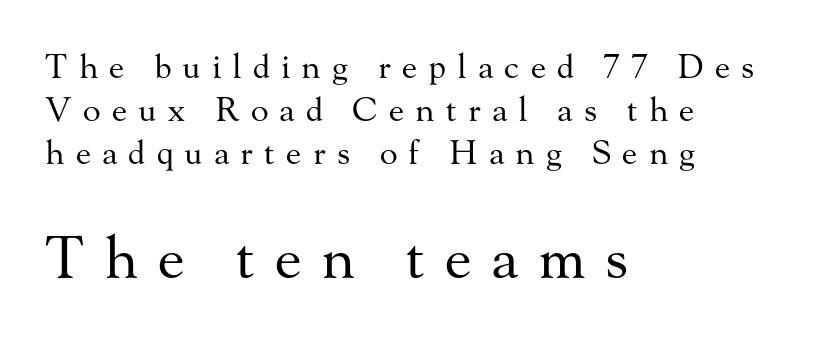
Q: Is the text bold? A: No.
Q: Is the text italic (slanted)? A: No, it is upright.
Q: Is the typeface a serif or a sans-serif typeface? A: Serif.
Q: Is the text underlined? A: No.
Q: How is the paragraph aligned? A: Left-aligned.
Q: Is the spacing between letters normal or unusually wide? A: Unusually wide.
Q: Is the spacing between lines tight, normal or loose? A: Normal.
Q: Which block of text is set in a larger size, the first (top) or the second (bottom)? A: The second (bottom) one.
Q: Width (condensed, normal, or wide)? A: Normal.
Q: Stroke contrast? A: Medium.
Q: x-height? A: Small.
Q: Monospaced? A: No.
